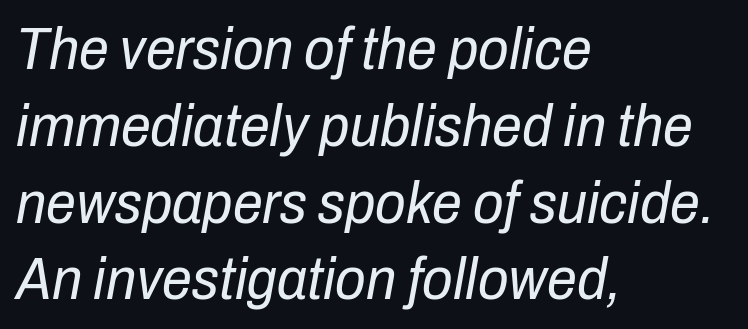
Q: Is the text bold? A: No.
Q: Is the text italic (slanted)? A: Yes, it leans right by about 10 degrees.
Q: Is the text underlined? A: No.
Q: How is the paragraph aligned? A: Left-aligned.
Q: Is the spacing between letters normal or unusually wide? A: Normal.
Q: Is the spacing between lines tight, normal or loose? A: Normal.
Q: Width (condensed, normal, or wide)? A: Condensed.
Q: Stroke contrast? A: Low.
Q: x-height? A: Medium.
Q: Monospaced? A: No.
